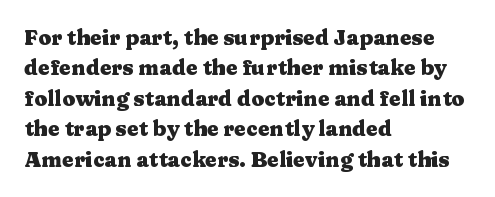
{"italic": "no", "bold": "yes", "underline": "no", "align": "left", "line_spacing": "normal", "line_spacing_ratio": 1.45, "letter_spacing": "normal", "letter_spacing_em": 0.0, "glyph_px": 21}
